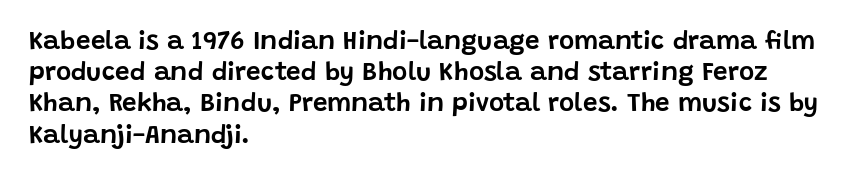
{"italic": "no", "underline": "no", "align": "left", "line_spacing_ratio": 1.2, "letter_spacing": "normal", "letter_spacing_em": 0.0, "glyph_px": 26}
